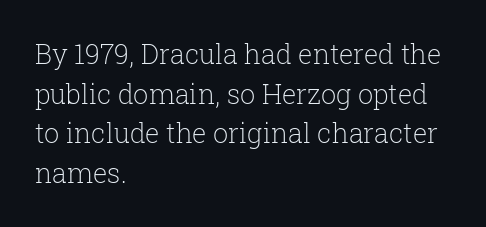
Notice how descenders clear the ascenders below comfortably — that's standard leading. Inter-character spacing is left at the font's built-in metrics. Bare-footed words on every line. The strokes are not fattened; the text isn't bold. A student would call this left alignment; a typographer would say flush left, rag right.
